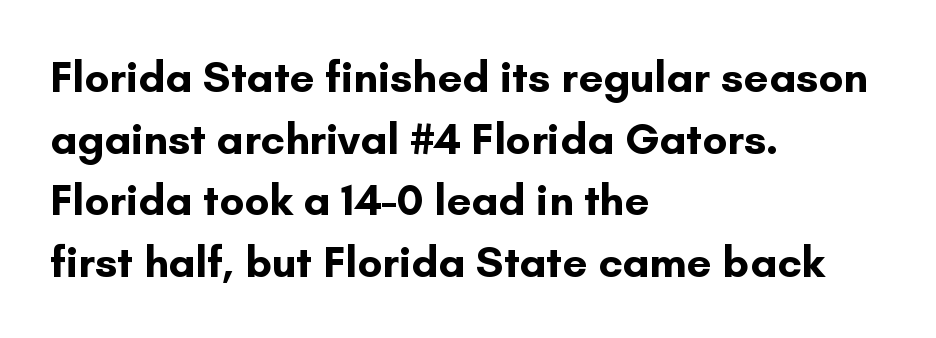
The setting favours the left margin, as ordinary paragraphs usually do. Each row of text sits above clean, open space. Looks like regular typesetting: each glyph gets only the width it needs. Quick note: not italic, upright. Does the leading feel generous? No, just average.
